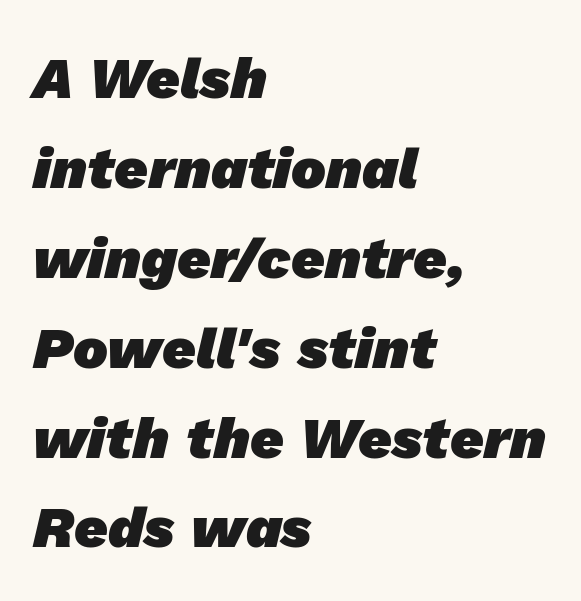
{"serif": "no", "bold": "yes", "weight": "heavy", "width": "normal", "stroke_contrast": "low", "x_height": "medium", "monospaced": "no", "underline": "no", "align": "left", "line_spacing": "normal", "line_spacing_ratio": 1.55, "letter_spacing": "normal", "letter_spacing_em": 0.0, "glyph_px": 58}
